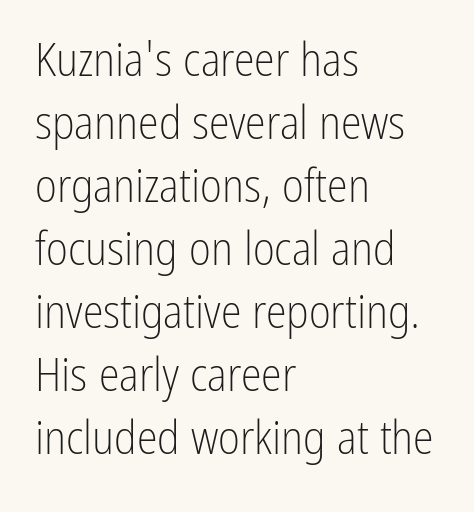
Q: Is the text bold? A: No.
Q: Is the text italic (slanted)? A: No, it is upright.
Q: Is the typeface a serif or a sans-serif typeface? A: Sans-serif.
Q: Is the text underlined? A: No.
Q: How is the paragraph aligned? A: Left-aligned.
Q: Is the spacing between letters normal or unusually wide? A: Normal.
Q: Is the spacing between lines tight, normal or loose? A: Normal.
Q: Width (condensed, normal, or wide)? A: Condensed.
Q: Stroke contrast? A: Low.
Q: x-height? A: Medium.
Q: Monospaced? A: No.
